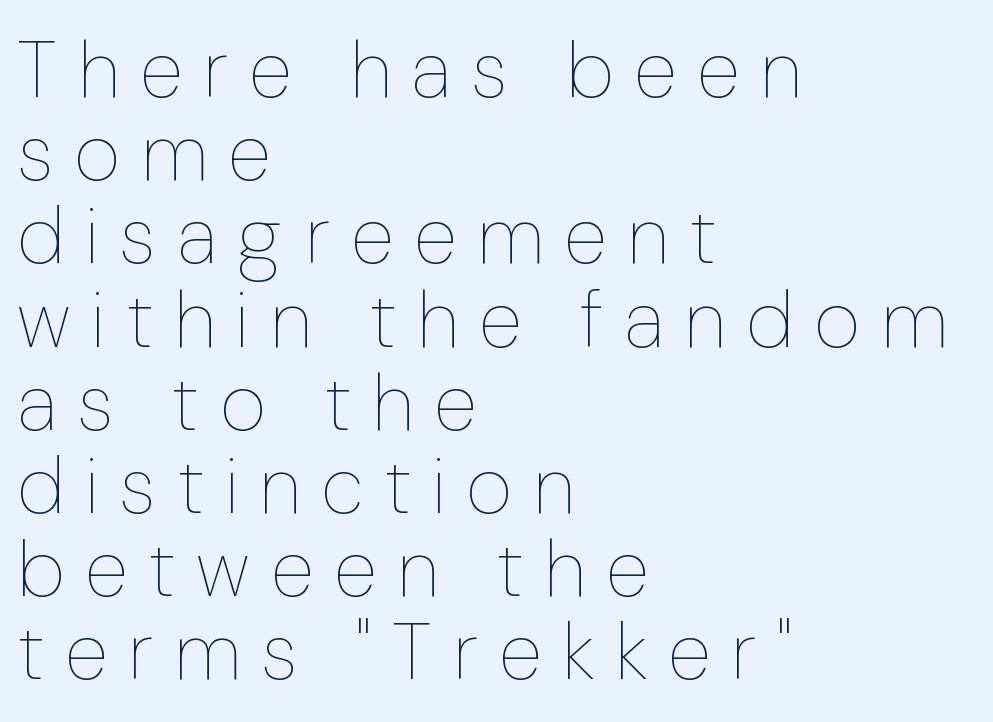
The image shows 80 px thin type, upright; set left-aligned, tight line spacing (1.04x), unusually wide letter spacing (+0.26 em), not underlined; low stroke contrast and a medium x-height.
